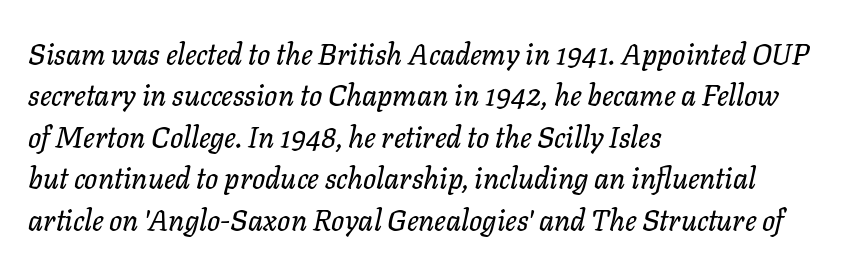
The image shows 29 px text type, italic (leaning right); set left-aligned, normal line spacing (1.43x), normal letter spacing, not underlined; low stroke contrast and a medium x-height.
